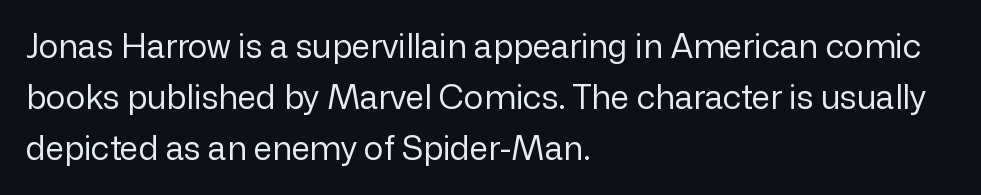
Q: Is the text bold? A: No.
Q: Is the text italic (slanted)? A: No, it is upright.
Q: Is the typeface a serif or a sans-serif typeface? A: Sans-serif.
Q: Is the text underlined? A: No.
Q: How is the paragraph aligned? A: Left-aligned.
Q: Is the spacing between letters normal or unusually wide? A: Normal.
Q: Is the spacing between lines tight, normal or loose? A: Normal.
Q: Width (condensed, normal, or wide)? A: Normal.
Q: Stroke contrast? A: Low.
Q: x-height? A: Medium.
Q: Monospaced? A: No.
